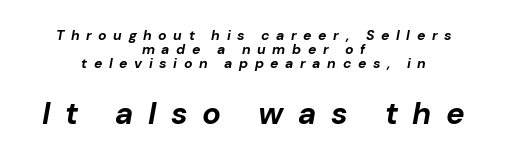
The image shows 31 px bold type, italic (leaning right); set centered, tight line spacing (1.01x), unusually wide letter spacing (+0.47 em), not underlined; the second (bottom) block is 2.21x larger; low stroke contrast and a medium x-height.
